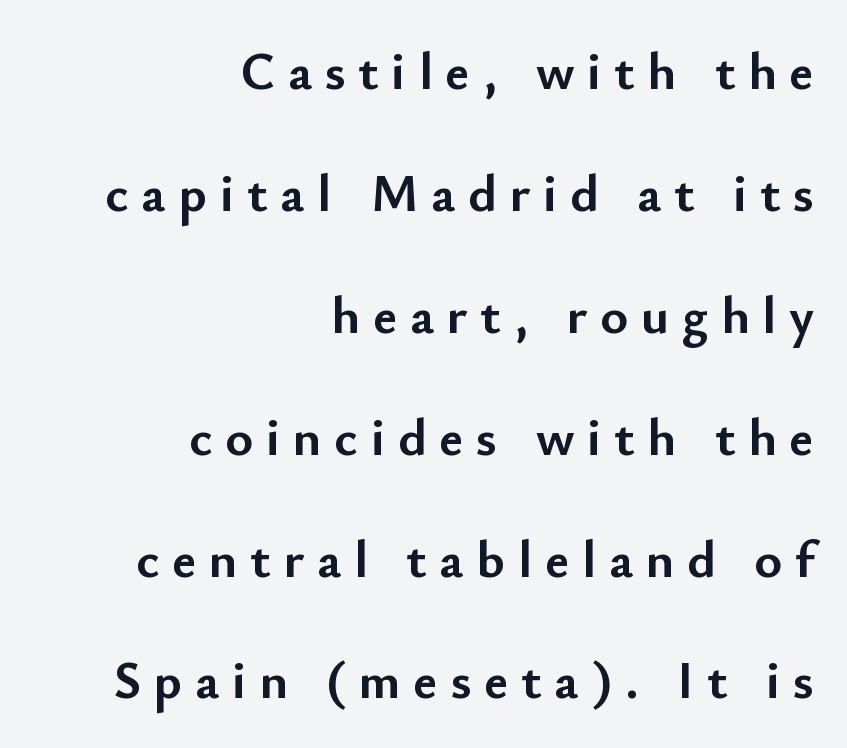
{"serif": "no", "italic": "no", "bold": "yes", "weight": "semibold", "width": "normal", "stroke_contrast": "low", "x_height": "small", "monospaced": "no", "underline": "no", "align": "right", "line_spacing": "loose", "line_spacing_ratio": 2.3, "letter_spacing": "wide", "letter_spacing_em": 0.24, "glyph_px": 53}
